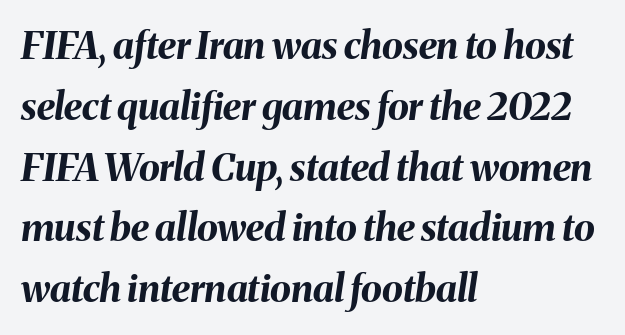
Q: Is the text bold? A: Yes.
Q: Is the text italic (slanted)? A: Yes, it leans right by about 8 degrees.
Q: Is the text underlined? A: No.
Q: How is the paragraph aligned? A: Left-aligned.
Q: Is the spacing between letters normal or unusually wide? A: Normal.
Q: Is the spacing between lines tight, normal or loose? A: Normal.
Q: Width (condensed, normal, or wide)? A: Normal.
Q: Stroke contrast? A: Medium.
Q: x-height? A: Medium.
Q: Monospaced? A: No.
